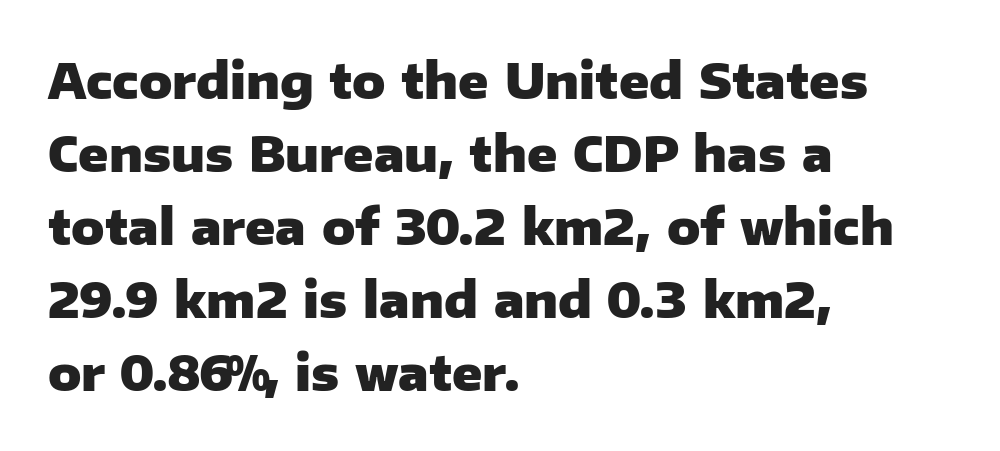
Bare-footed words on every line. Ordinary non-slanted type is in use. You can tell from the bare stems that sans-serif type was used. Typographic density is high because the face is bold. This rendering uses left alignment, leaving the right contour irregular.
